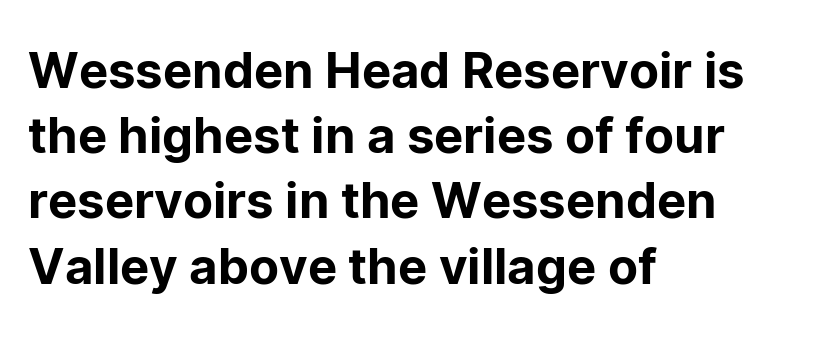
Q: Is the text italic (slanted)? A: No, it is upright.
Q: Is the typeface a serif or a sans-serif typeface? A: Sans-serif.
Q: Is the text underlined? A: No.
Q: How is the paragraph aligned? A: Left-aligned.
Q: Is the spacing between letters normal or unusually wide? A: Normal.
Q: Is the spacing between lines tight, normal or loose? A: Normal.
Q: Width (condensed, normal, or wide)? A: Normal.
Q: Stroke contrast? A: Low.
Q: x-height? A: Medium.
Q: Monospaced? A: No.
